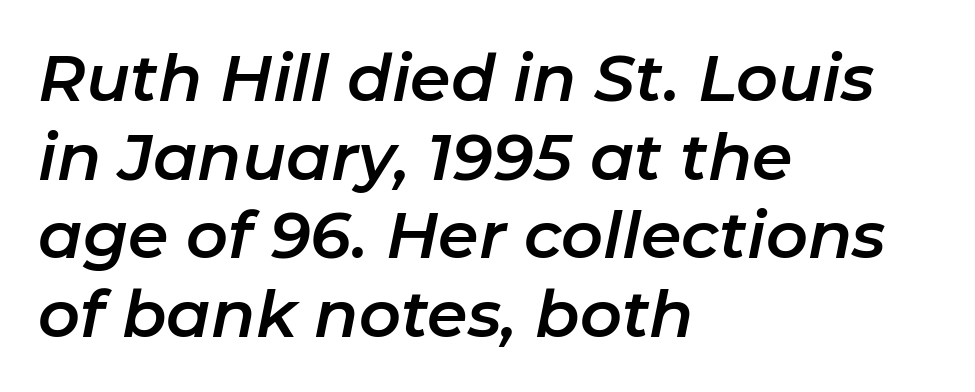
The image shows 65 px text type, italic (leaning right); set left-aligned, line spacing 1.21x, normal letter spacing, not underlined; low stroke contrast and a medium x-height.
